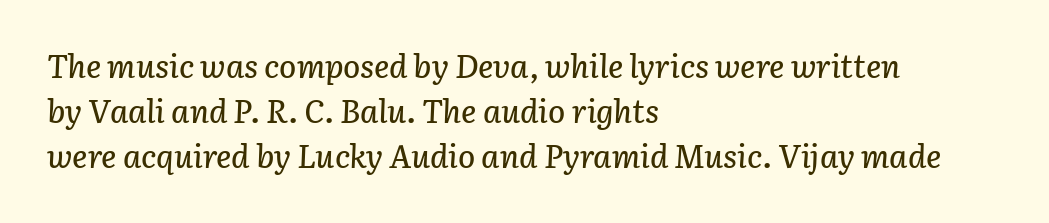
Q: Is the text italic (slanted)? A: Yes, it leans right by about 3 degrees.
Q: Is the text underlined? A: No.
Q: How is the paragraph aligned? A: Left-aligned.
Q: Is the spacing between letters normal or unusually wide? A: Normal.
Q: Is the spacing between lines tight, normal or loose? A: Normal.
Q: Width (condensed, normal, or wide)? A: Normal.
Q: Stroke contrast? A: Low.
Q: x-height? A: Medium.
Q: Monospaced? A: No.
